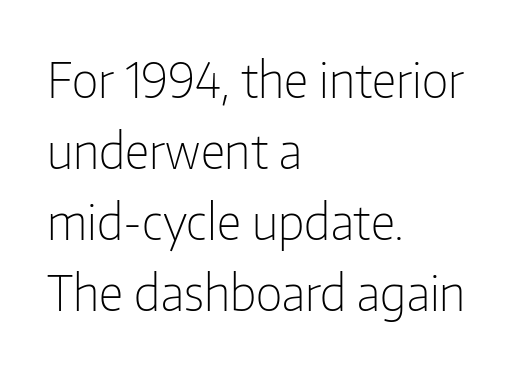
The letters stand straight up with perfectly vertical stems. Ink coverage per letter is moderate at most. Nobody drew a line under any word here. The text was rendered using a sans face with plain stroke endings. Regular leading. How are the letters spaced? Ordinarily, with no added tracking.
